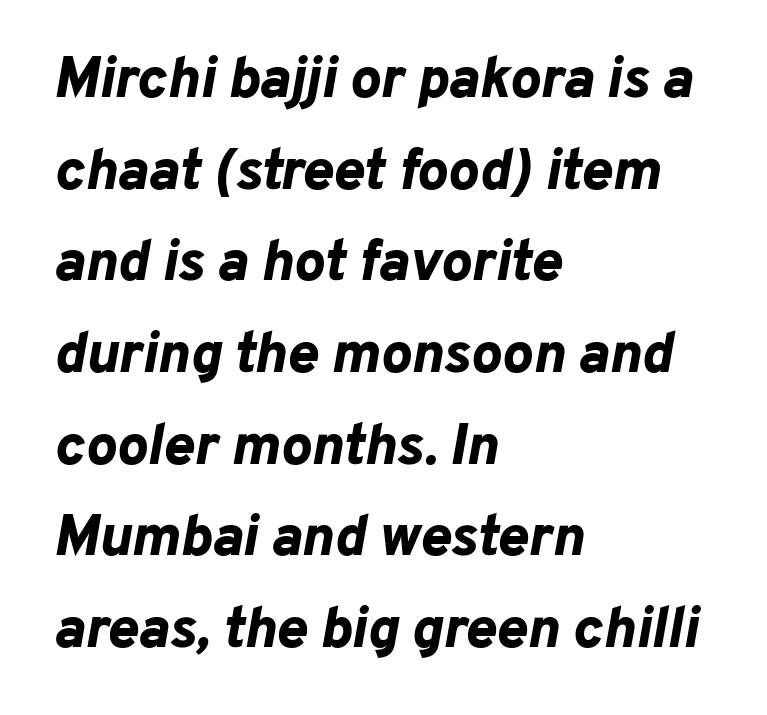
Plain, unruled lines of type. Compared with typical paragraphs, the rows here are spaced about the same. The paragraph has a hard left edge and a soft right edge. Italic? Definitely — the glyphs are oblique. These lines keep a tight, regular rhythm from letter to letter. Is this a fixed-width face? No — the glyphs have proportional, varying widths.
